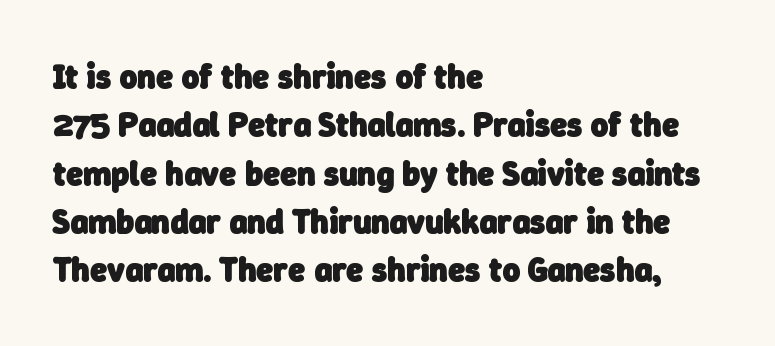
Q: Is the text bold? A: Yes.
Q: Is the typeface a serif or a sans-serif typeface? A: Sans-serif.
Q: Is the text underlined? A: No.
Q: How is the paragraph aligned? A: Left-aligned.
Q: Is the spacing between letters normal or unusually wide? A: Normal.
Q: Is the spacing between lines tight, normal or loose? A: Normal.
Q: Width (condensed, normal, or wide)? A: Normal.
Q: Stroke contrast? A: Low.
Q: x-height? A: Medium.
Q: Monospaced? A: No.
